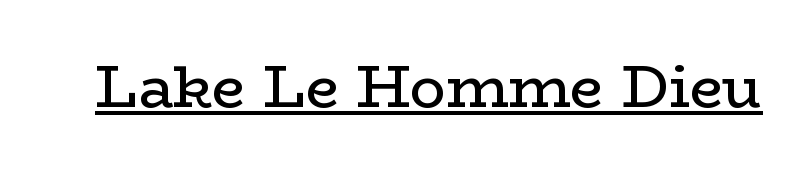
The image shows 59 px regular-weight, wide serif type, upright; set normal letter spacing, underlined; low stroke contrast and a medium x-height.
